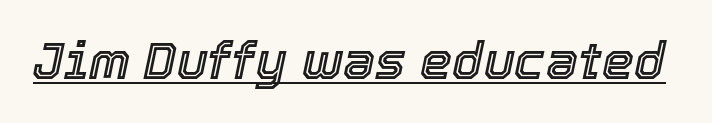
{"italic": "yes", "lean": "right", "slant_degrees": 12, "width": "normal", "x_height": "medium", "monospaced": "no", "underline": "yes", "letter_spacing": "normal", "letter_spacing_em": 0.0, "glyph_px": 51}
